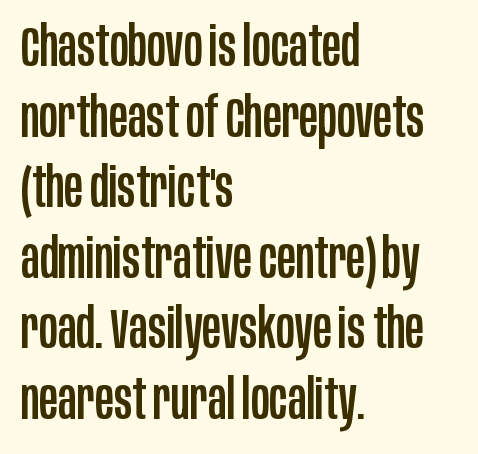
The image shows 56 px condensed sans-serif type, upright; set left-aligned, normal line spacing (1.26x), normal letter spacing, not underlined; low stroke contrast and a large x-height.
